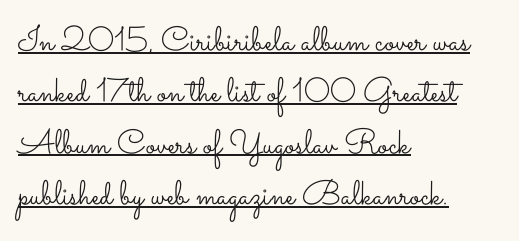
This sample has the flowing, uneven cadence of proportional lettering. Summary of vertical rhythm: regular, with standard interline spacing. The rendered words wear a rule along their underside. Tracking value appears to be zero — textbook default spacing.
